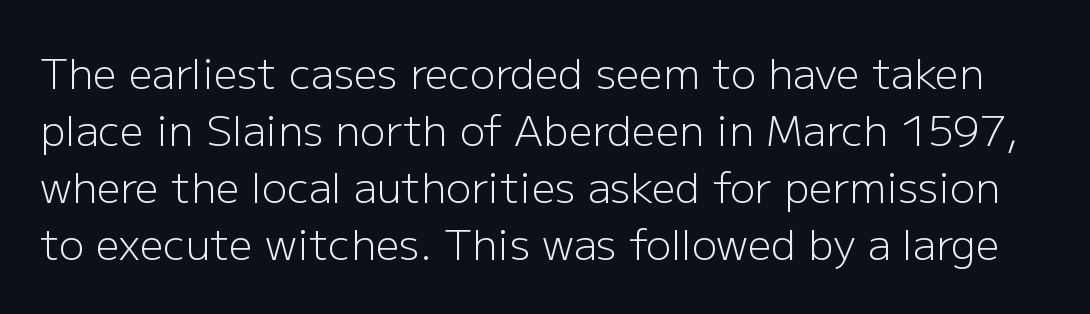
The passage shown is not bold in any degree. The designer went with a sans here, leaving each stem footless. The space between consecutive lines is moderate. Ordinary non-slanted type is in use.
